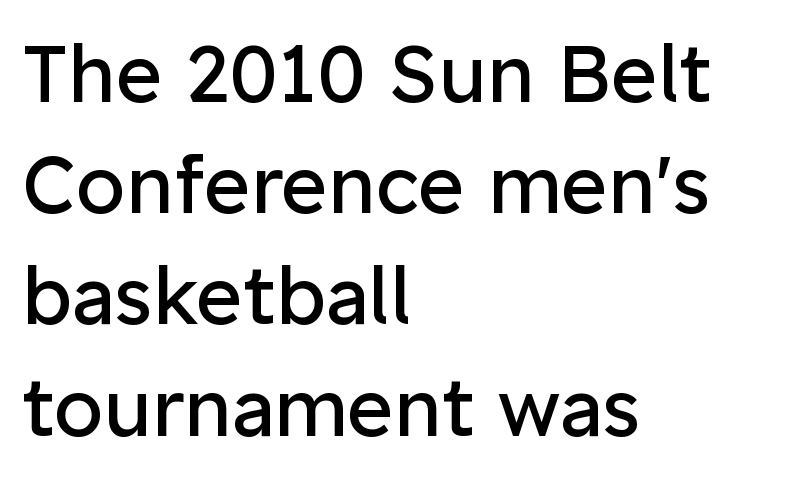
The image shows 80 px regular-weight sans-serif type, upright; set left-aligned, normal line spacing (1.39x), normal letter spacing, not underlined; low stroke contrast and a medium x-height.
